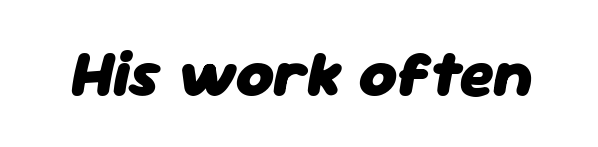
{"italic": "yes", "lean": "right", "slant_degrees": 11, "bold": "yes", "weight": "heavy", "width": "normal", "stroke_contrast": "low", "x_height": "medium", "monospaced": "no", "underline": "no", "letter_spacing": "normal", "letter_spacing_em": 0.0, "glyph_px": 65}
